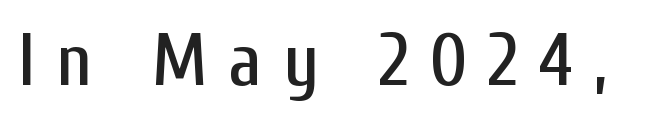
The image shows 74 px condensed sans-serif type, upright; set unusually wide letter spacing (+0.28 em), not underlined; low stroke contrast and a medium x-height.
